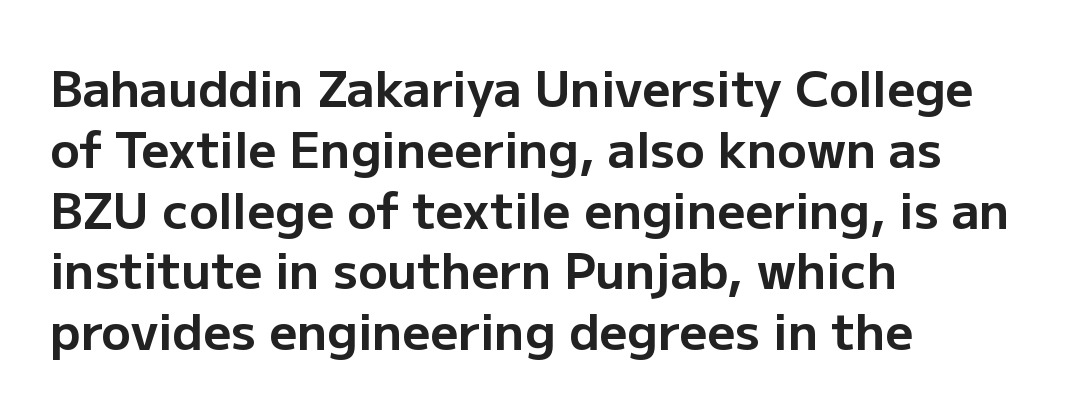
{"serif": "no", "italic": "no", "bold": "yes", "weight": "bold", "width": "normal", "stroke_contrast": "low", "x_height": "medium", "monospaced": "no", "underline": "no", "align": "left", "line_spacing_ratio": 1.24, "letter_spacing": "normal", "letter_spacing_em": 0.0, "glyph_px": 49}
